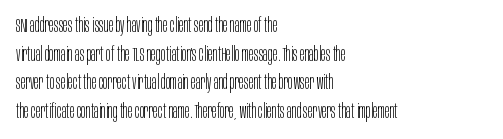
{"italic": "no", "bold": "no", "underline": "no", "align": "left", "line_spacing": "normal", "line_spacing_ratio": 1.43, "letter_spacing": "normal", "letter_spacing_em": 0.0, "glyph_px": 20}
